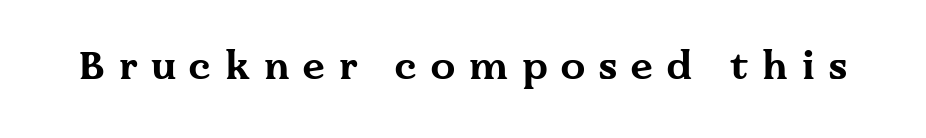
The face used here is rendered with a markedly widened letterfit. As a designer I'd log this as weight 700, bold. Note: serifs present on the glyphs. The font's upright variant was chosen for this text.
